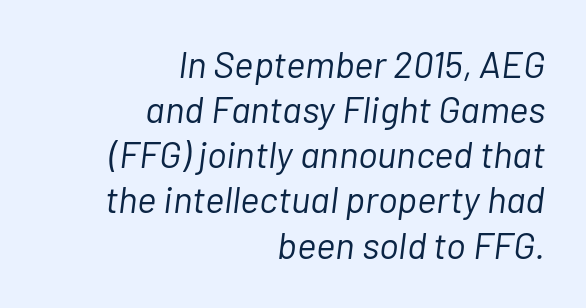
{"italic": "yes", "lean": "right", "slant_degrees": 7, "bold": "no", "weight": "light", "width": "normal", "stroke_contrast": "low", "x_height": "medium", "monospaced": "no", "underline": "no", "align": "right", "line_spacing_ratio": 1.22, "letter_spacing": "normal", "letter_spacing_em": 0.0, "glyph_px": 37}
